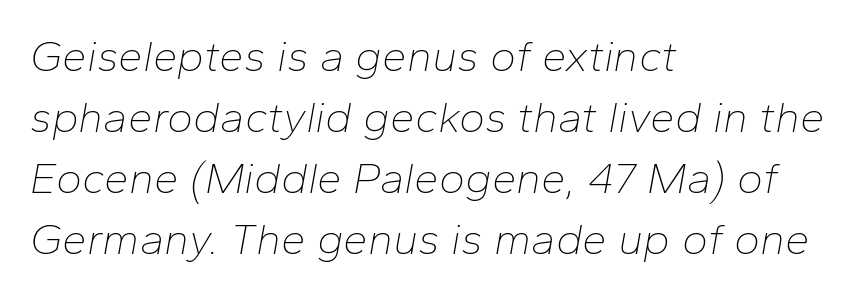
{"italic": "yes", "lean": "right", "slant_degrees": 10, "bold": "no", "weight": "thin", "width": "normal", "stroke_contrast": "low", "x_height": "medium", "monospaced": "no", "underline": "no", "align": "left", "line_spacing": "normal", "line_spacing_ratio": 1.39, "letter_spacing": "normal", "letter_spacing_em": 0.0, "glyph_px": 44}
